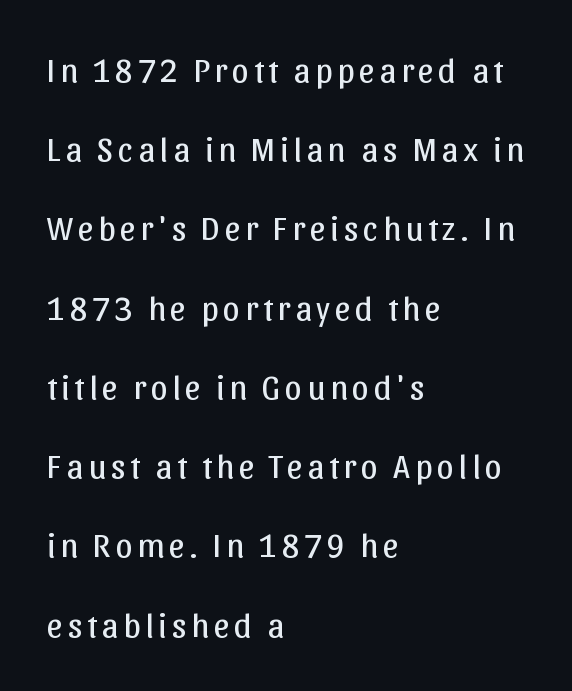
Q: Is the text bold? A: No.
Q: Is the text italic (slanted)? A: No, it is upright.
Q: Is the typeface a serif or a sans-serif typeface? A: Sans-serif.
Q: Is the text underlined? A: No.
Q: How is the paragraph aligned? A: Left-aligned.
Q: Is the spacing between lines tight, normal or loose? A: Loose.
Q: Width (condensed, normal, or wide)? A: Normal.
Q: Stroke contrast? A: Low.
Q: x-height? A: Medium.
Q: Monospaced? A: No.
